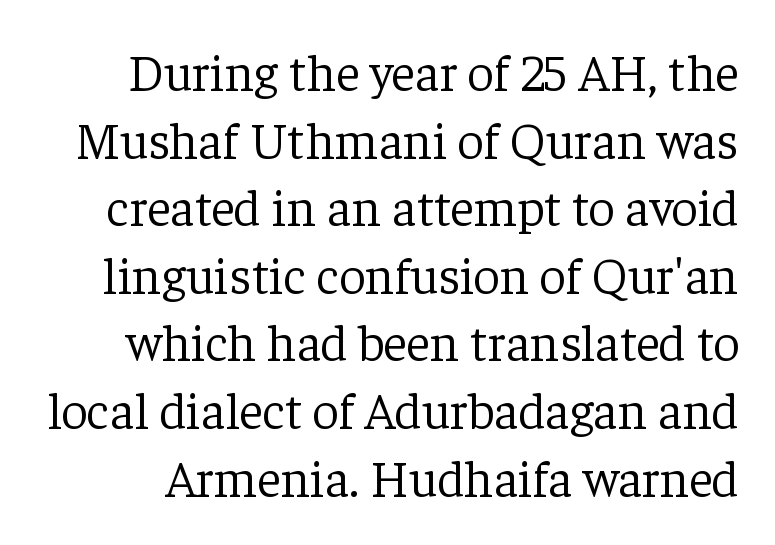
The image shows 52 px light serif type, upright; set normal line spacing (1.3x), normal letter spacing, not underlined; low stroke contrast and a medium x-height.
